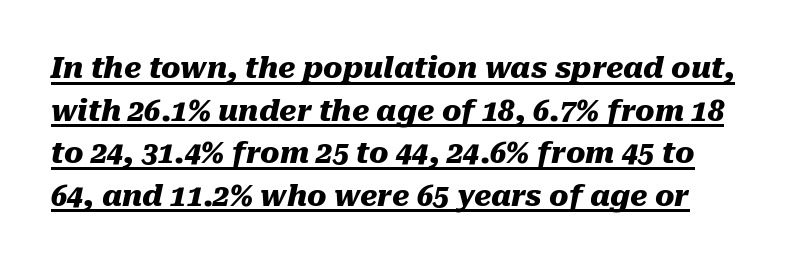
{"italic": "yes", "lean": "right", "slant_degrees": 10, "bold": "yes", "weight": "heavy", "width": "normal", "stroke_contrast": "medium", "x_height": "medium", "monospaced": "no", "underline": "yes", "line_spacing": "normal", "line_spacing_ratio": 1.47, "letter_spacing": "normal", "letter_spacing_em": 0.0, "glyph_px": 29}
